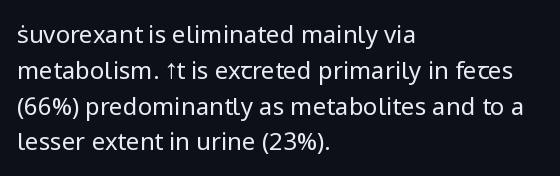
The image shows 24 px text type, upright; set left-aligned, normal line spacing (1.49x), normal letter spacing, not underlined.
